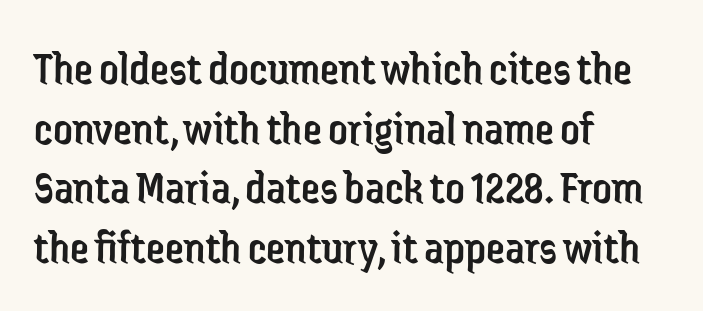
The image shows 48 px regular-weight, condensed sans-serif type, upright; set left-aligned, line spacing 1.24x, normal letter spacing, not underlined; low stroke contrast and a medium x-height.
